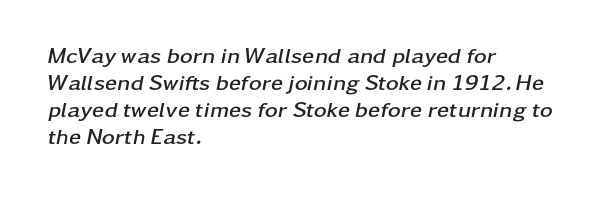
{"italic": "yes", "lean": "right", "slant_degrees": 11, "bold": "yes", "underline": "no", "align": "left", "line_spacing_ratio": 1.22, "letter_spacing": "normal", "letter_spacing_em": 0.0, "glyph_px": 22}
